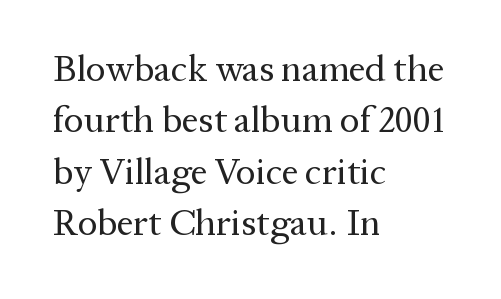
The image shows 37 px regular-weight serif type, upright; set left-aligned, normal line spacing (1.39x), normal letter spacing, not underlined; medium stroke contrast and a medium x-height.
